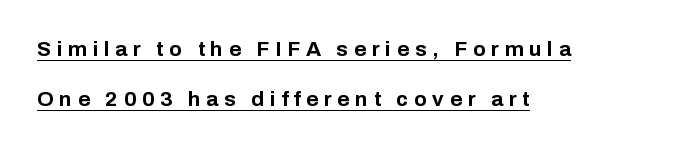
{"italic": "no", "bold": "yes", "underline": "yes", "align": "left", "line_spacing": "loose", "line_spacing_ratio": 2.38, "letter_spacing": "wide", "letter_spacing_em": 0.27, "glyph_px": 21}
